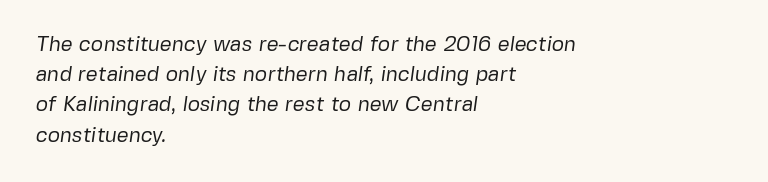
Q: Is the text bold? A: No.
Q: Is the text underlined? A: No.
Q: How is the paragraph aligned? A: Left-aligned.
Q: Is the spacing between letters normal or unusually wide? A: Normal.
Q: Is the spacing between lines tight, normal or loose? A: Normal.
